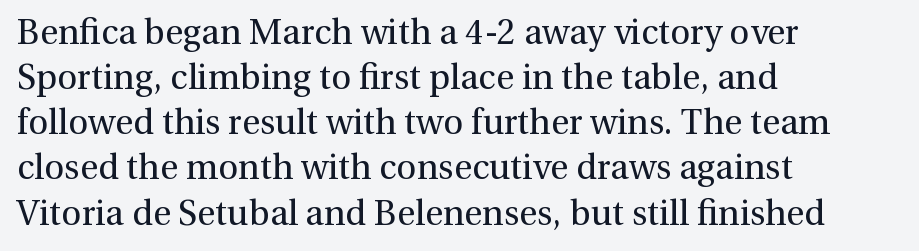
The cut favours lightness, reaching ordinary text weight at its darkest. A serif font was chosen for this passage. The specimen reads as upright at a glance. Between one letter and the next there's only the usual sliver of space. Line spacing here is normal.
